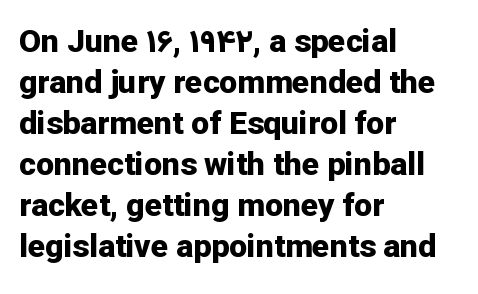
The image shows 32 px bold sans-serif type, upright; set left-aligned, normal line spacing (1.28x), normal letter spacing, not underlined; low stroke contrast and a medium x-height.
